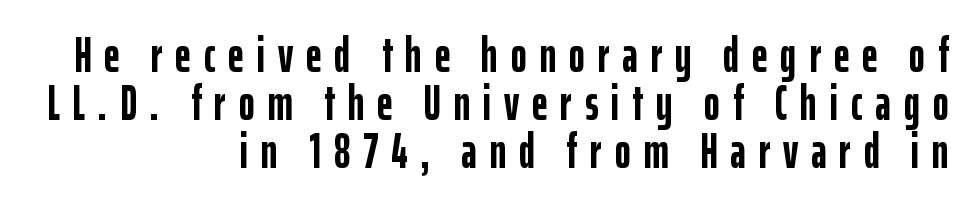
The image shows 49 px semibold, condensed sans-serif type, upright; set right-aligned, tight line spacing (0.98x), unusually wide letter spacing (+0.26 em), not underlined; low stroke contrast and a medium x-height.
